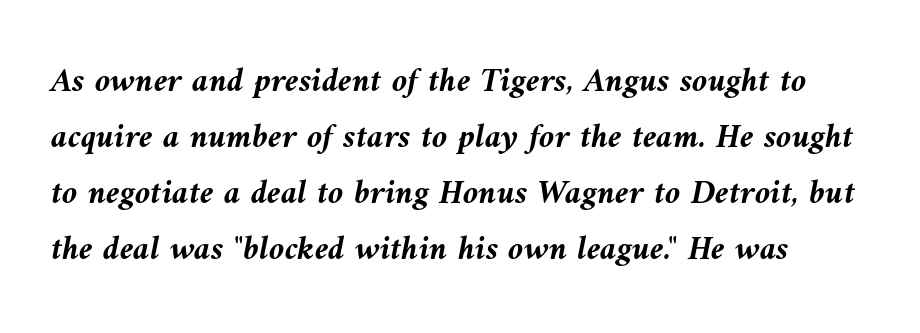
Q: Is the text bold? A: Yes.
Q: Is the text italic (slanted)? A: Yes, it leans left by about 10 degrees.
Q: Is the text underlined? A: No.
Q: Is the spacing between letters normal or unusually wide? A: Normal.
Q: Is the spacing between lines tight, normal or loose? A: Normal.
Q: Width (condensed, normal, or wide)? A: Normal.
Q: Stroke contrast? A: Medium.
Q: x-height? A: Medium.
Q: Monospaced? A: No.
